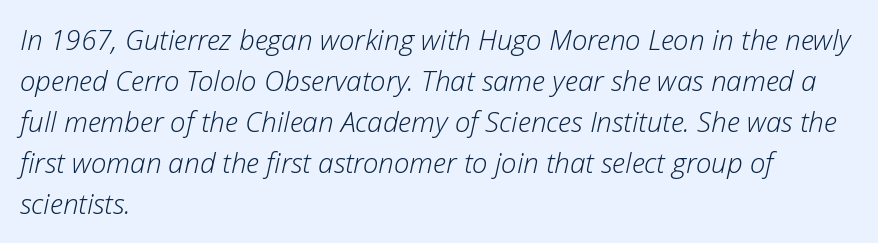
Where is the straight margin? On the left. Is the letter spacing exaggerated? No — it looks like the ordinary default. Note the varied advance widths — an 'i' is clearly narrower than an 'm'. Compared with ordinary roman type, these characters are visibly tilted. These lines sit exactly where default settings would place them.
